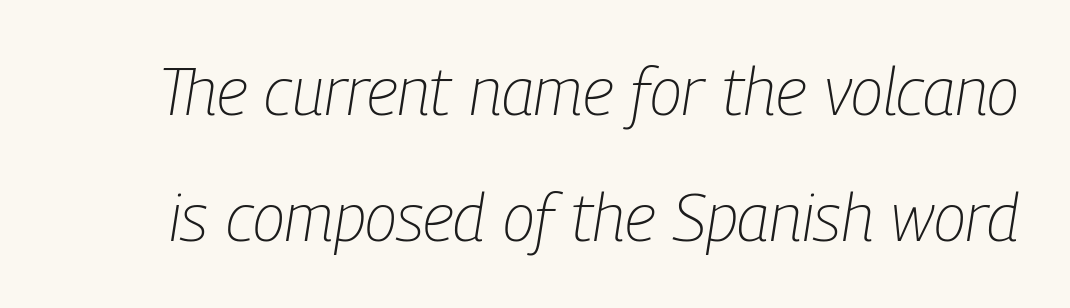
Q: Is the text bold? A: No.
Q: Is the text italic (slanted)? A: Yes, it leans right by about 9 degrees.
Q: Is the text underlined? A: No.
Q: Is the spacing between letters normal or unusually wide? A: Normal.
Q: Is the spacing between lines tight, normal or loose? A: Loose.
Q: Width (condensed, normal, or wide)? A: Condensed.
Q: Stroke contrast? A: Low.
Q: x-height? A: Medium.
Q: Monospaced? A: No.
